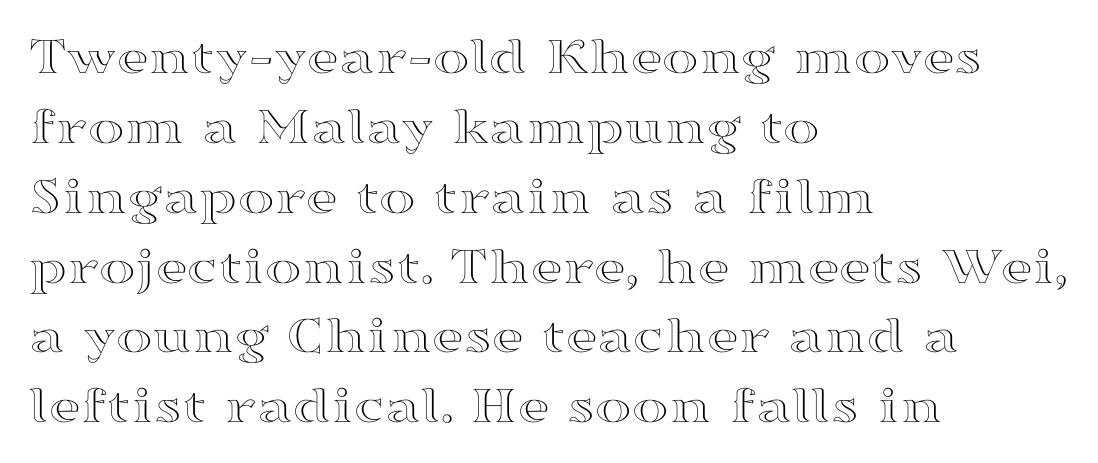
Q: Is the text italic (slanted)? A: No, it is upright.
Q: Is the text underlined? A: No.
Q: How is the paragraph aligned? A: Left-aligned.
Q: Is the spacing between letters normal or unusually wide? A: Normal.
Q: Is the spacing between lines tight, normal or loose? A: Normal.
Q: Width (condensed, normal, or wide)? A: Wide.
Q: x-height? A: Medium.
Q: Monospaced? A: No.
